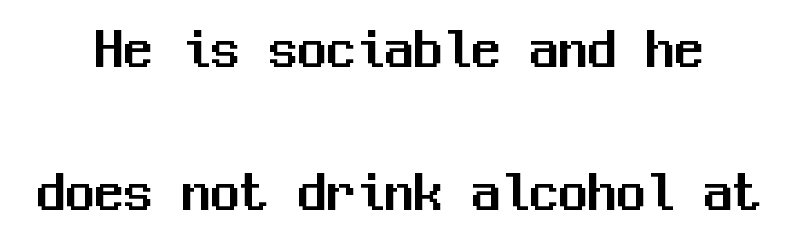
Q: Is the text italic (slanted)? A: No, it is upright.
Q: Is the typeface a serif or a sans-serif typeface? A: Sans-serif.
Q: Is the text underlined? A: No.
Q: Is the spacing between letters normal or unusually wide? A: Normal.
Q: Is the spacing between lines tight, normal or loose? A: Loose.
Q: Width (condensed, normal, or wide)? A: Normal.
Q: Stroke contrast? A: Medium.
Q: x-height? A: Medium.
Q: Monospaced? A: Yes.
